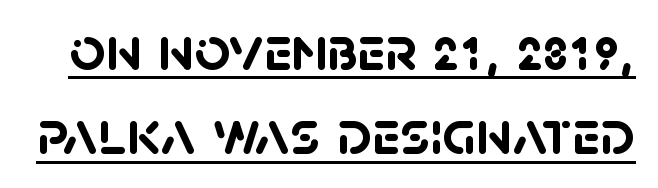
{"serif": "no", "bold": "yes", "weight": "semibold", "width": "normal", "stroke_contrast": "low", "x_height": "large", "monospaced": "no", "underline": "yes", "line_spacing": "normal", "line_spacing_ratio": 1.34, "letter_spacing": "normal", "letter_spacing_em": 0.0, "glyph_px": 63}
